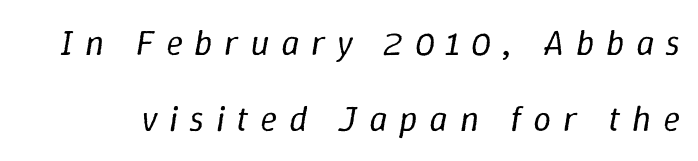
Line spacing here is loose. Heft: none added — not bold. Descenders hang freely into open space. Tracking here is generous; glyphs stand well apart from one another. You could not count columns in this text — the font is proportionally spaced. The axis of the letterforms is tilted away from vertical.
